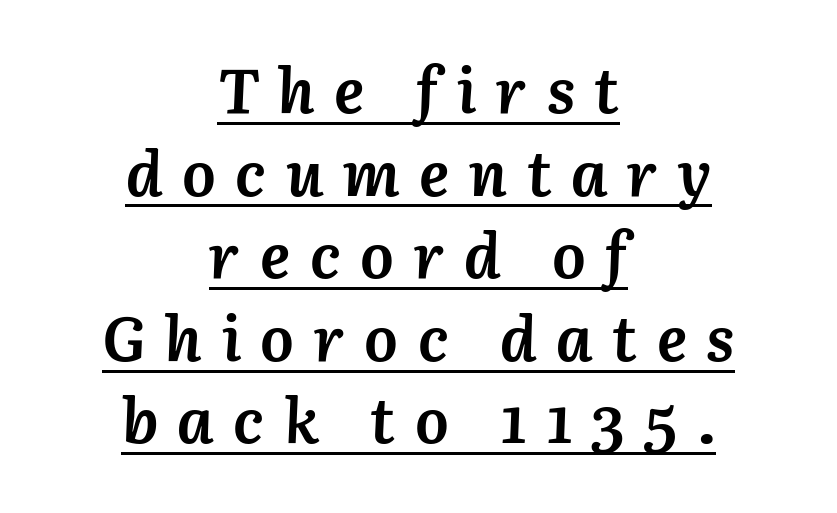
{"italic": "yes", "lean": "right", "slant_degrees": 3, "bold": "yes", "weight": "semibold", "width": "normal", "stroke_contrast": "medium", "x_height": "medium", "monospaced": "no", "underline": "yes", "align": "center", "line_spacing": "normal", "line_spacing_ratio": 1.31, "letter_spacing": "wide", "letter_spacing_em": 0.31, "glyph_px": 63}
